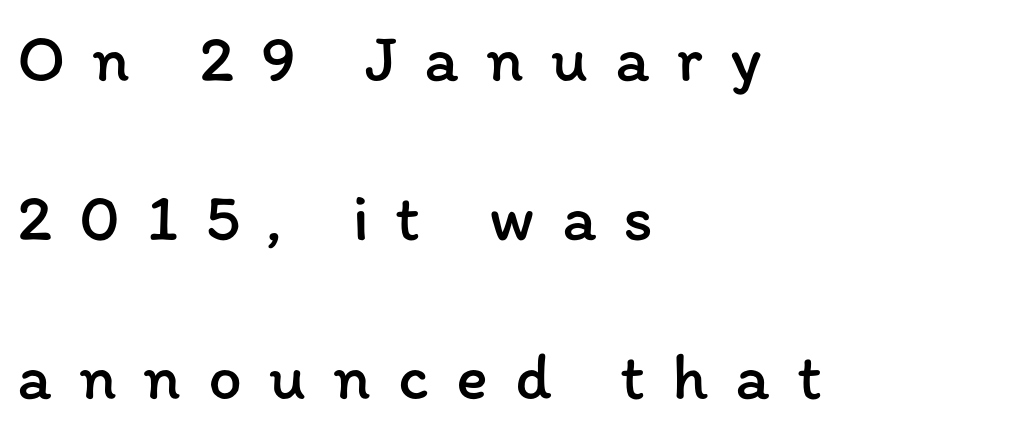
Q: Is the text bold? A: No.
Q: Is the text italic (slanted)? A: No, it is upright.
Q: Is the text underlined? A: No.
Q: How is the paragraph aligned? A: Left-aligned.
Q: Is the spacing between letters normal or unusually wide? A: Unusually wide.
Q: Is the spacing between lines tight, normal or loose? A: Loose.
Q: Width (condensed, normal, or wide)? A: Normal.
Q: Stroke contrast? A: Low.
Q: x-height? A: Medium.
Q: Monospaced? A: No.
